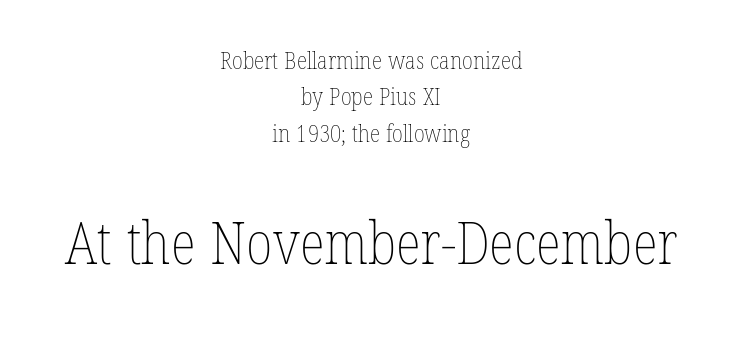
The image shows 59 px thin, condensed type, upright; set centered, normal line spacing (1.52x), normal letter spacing, not underlined; the second (bottom) block is 2.46x larger; low stroke contrast and a medium x-height.
